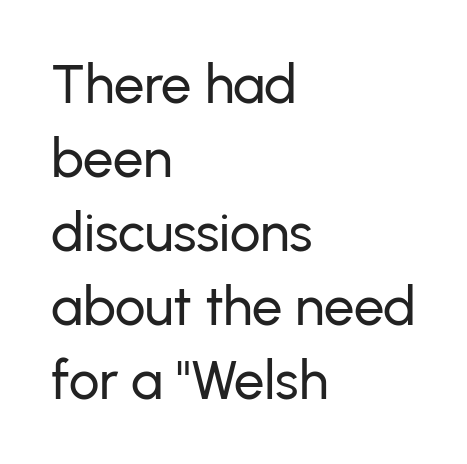
{"serif": "no", "italic": "no", "width": "normal", "stroke_contrast": "low", "x_height": "medium", "monospaced": "no", "underline": "no", "align": "left", "line_spacing": "normal", "line_spacing_ratio": 1.37, "letter_spacing": "normal", "letter_spacing_em": 0.0, "glyph_px": 54}
